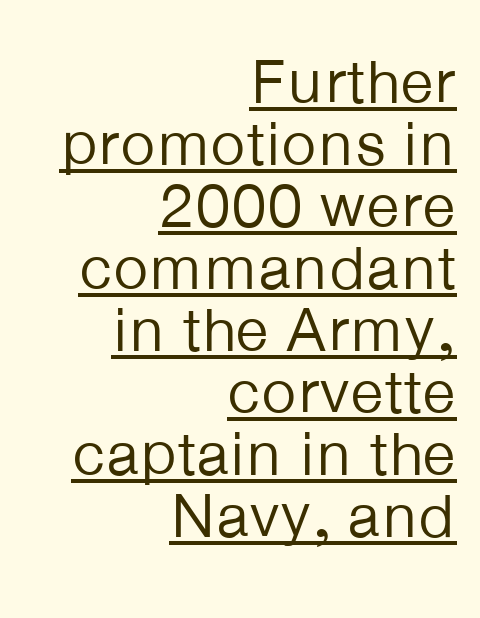
{"serif": "no", "italic": "no", "bold": "no", "weight": "regular", "width": "normal", "stroke_contrast": "low", "x_height": "medium", "monospaced": "no", "underline": "yes", "align": "right", "line_spacing": "tight", "line_spacing_ratio": 1.0, "letter_spacing": "normal", "letter_spacing_em": 0.0, "glyph_px": 62}
